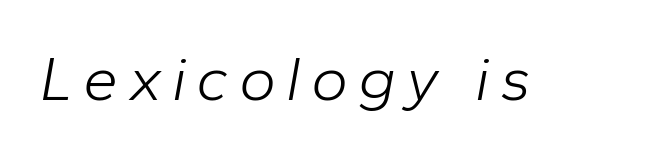
Q: Is the text bold? A: No.
Q: Is the text italic (slanted)? A: Yes, it leans right by about 10 degrees.
Q: Is the text underlined? A: No.
Q: Width (condensed, normal, or wide)? A: Normal.
Q: Stroke contrast? A: Low.
Q: x-height? A: Medium.
Q: Monospaced? A: No.
